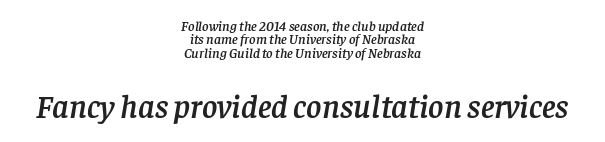
{"serif": "yes", "italic": "yes", "lean": "right", "slant_degrees": 8, "width": "normal", "stroke_contrast": "low", "x_height": "large", "monospaced": "no", "underline": "no", "align": "center", "line_spacing": "tight", "line_spacing_ratio": 0.96, "letter_spacing": "normal", "letter_spacing_em": 0.0, "larger_block": "second", "size_ratio": 2.36, "glyph_px": 33}
